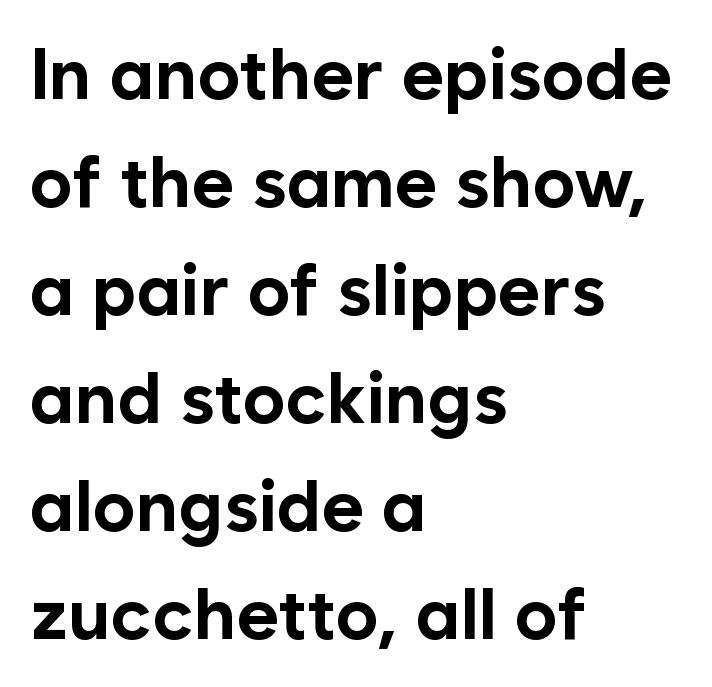
{"serif": "no", "italic": "no", "bold": "yes", "weight": "bold", "width": "normal", "stroke_contrast": "low", "x_height": "medium", "monospaced": "no", "underline": "no", "align": "left", "line_spacing": "normal", "line_spacing_ratio": 1.5, "letter_spacing": "normal", "letter_spacing_em": 0.0, "glyph_px": 72}
